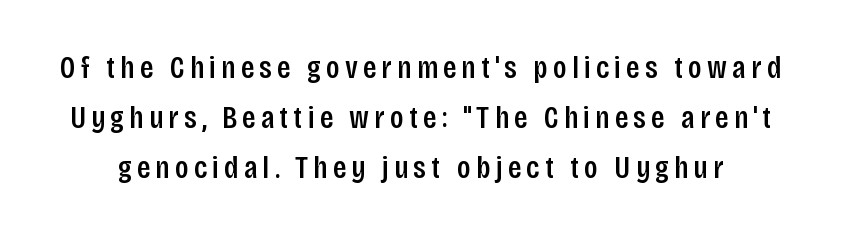
Q: Is the text bold? A: Semi-bold.
Q: Is the text italic (slanted)? A: No, it is upright.
Q: Is the typeface a serif or a sans-serif typeface? A: Sans-serif.
Q: Is the text underlined? A: No.
Q: Is the spacing between lines tight, normal or loose? A: Normal.
Q: Width (condensed, normal, or wide)? A: Condensed.
Q: Stroke contrast? A: Low.
Q: x-height? A: Large.
Q: Monospaced? A: No.
